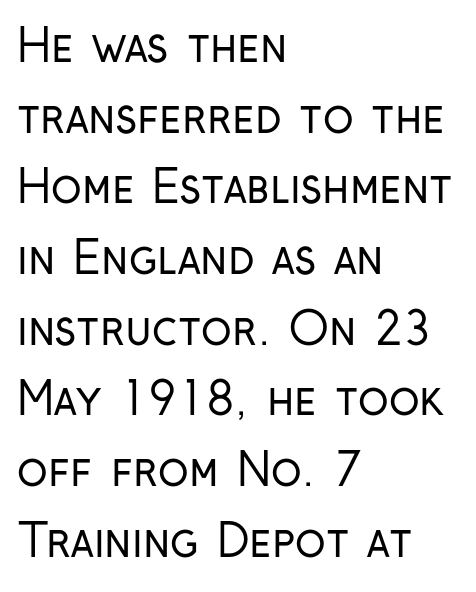
The image shows 45 px regular-weight, condensed sans-serif type, upright; set left-aligned, normal line spacing (1.57x), normal letter spacing, not underlined; low stroke contrast and a medium x-height.
